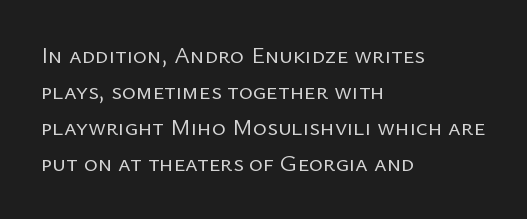
Q: Is the text bold? A: No.
Q: Is the text italic (slanted)? A: No, it is upright.
Q: Is the text underlined? A: No.
Q: How is the paragraph aligned? A: Left-aligned.
Q: Is the spacing between letters normal or unusually wide? A: Normal.
Q: Is the spacing between lines tight, normal or loose? A: Normal.
